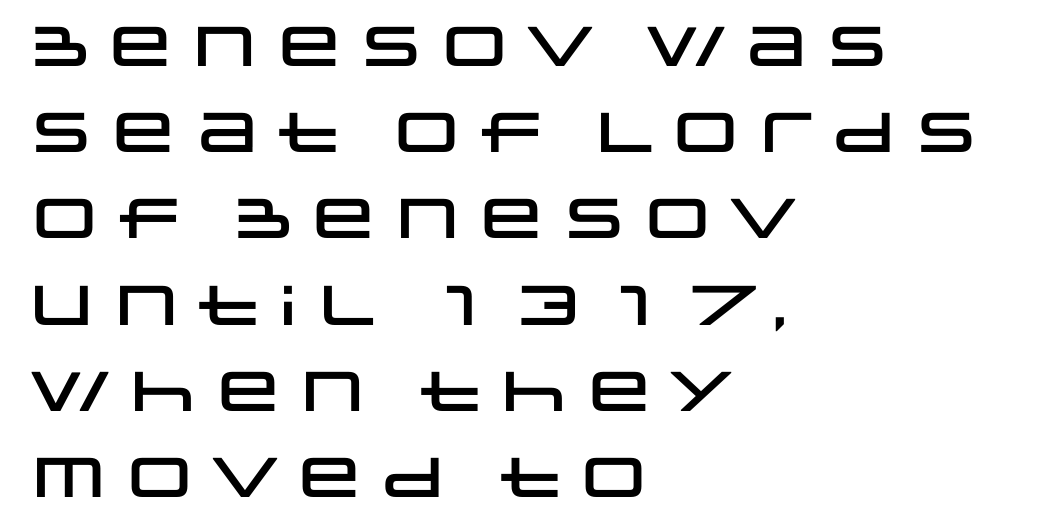
Q: Is the text italic (slanted)? A: No, it is upright.
Q: Is the typeface a serif or a sans-serif typeface? A: Sans-serif.
Q: Is the text underlined? A: No.
Q: How is the paragraph aligned? A: Left-aligned.
Q: Is the spacing between letters normal or unusually wide? A: Normal.
Q: Is the spacing between lines tight, normal or loose? A: Normal.
Q: Width (condensed, normal, or wide)? A: Wide.
Q: Stroke contrast? A: Low.
Q: x-height? A: Large.
Q: Monospaced? A: No.
